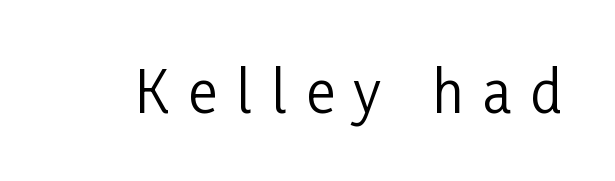
Q: Is the text bold? A: No.
Q: Is the text italic (slanted)? A: No, it is upright.
Q: Is the typeface a serif or a sans-serif typeface? A: Sans-serif.
Q: Is the text underlined? A: No.
Q: Is the spacing between letters normal or unusually wide? A: Unusually wide.
Q: Width (condensed, normal, or wide)? A: Condensed.
Q: Stroke contrast? A: Low.
Q: x-height? A: Medium.
Q: Monospaced? A: No.
